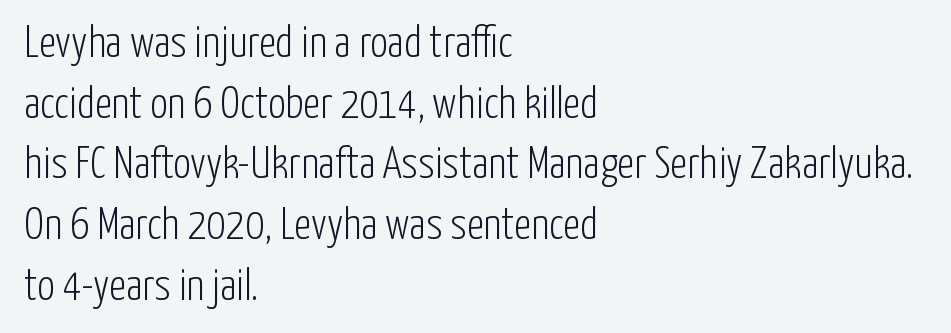
{"serif": "no", "italic": "no", "bold": "no", "weight": "light", "width": "condensed", "stroke_contrast": "low", "x_height": "medium", "monospaced": "no", "underline": "no", "align": "left", "line_spacing": "normal", "line_spacing_ratio": 1.38, "letter_spacing": "normal", "letter_spacing_em": 0.0, "glyph_px": 44}
